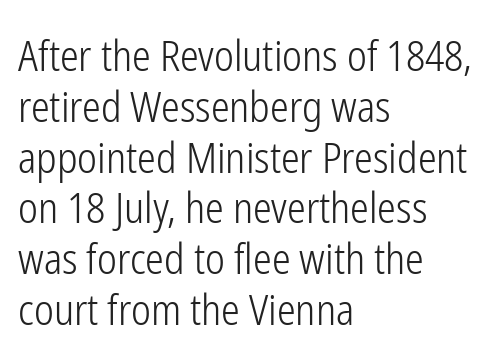
{"serif": "no", "italic": "no", "bold": "no", "weight": "light", "width": "condensed", "stroke_contrast": "low", "x_height": "medium", "monospaced": "no", "underline": "no", "align": "left", "line_spacing_ratio": 1.21, "letter_spacing": "normal", "letter_spacing_em": 0.0, "glyph_px": 42}
